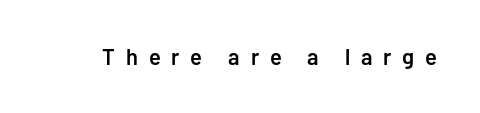
Letter spacing: wide. Ascenders rise straight up at ninety degrees. Its strokes are somewhat broadened, the hallmark of semibold type. The area under the type is left untouched.
